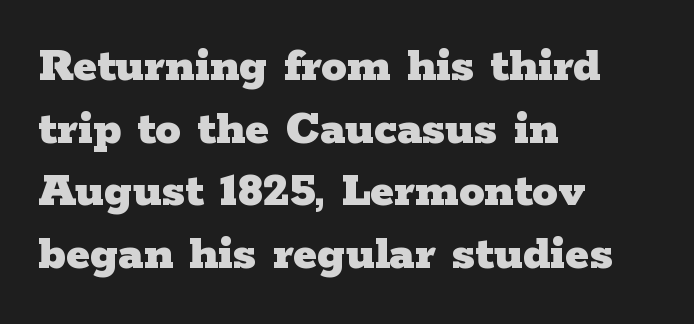
Plain, unruled lines of type. Letterform terminals end in serifs throughout the passage. This rendering uses left alignment, leaving the right contour irregular. Do the characters align in a grid? No, the font is proportional.
